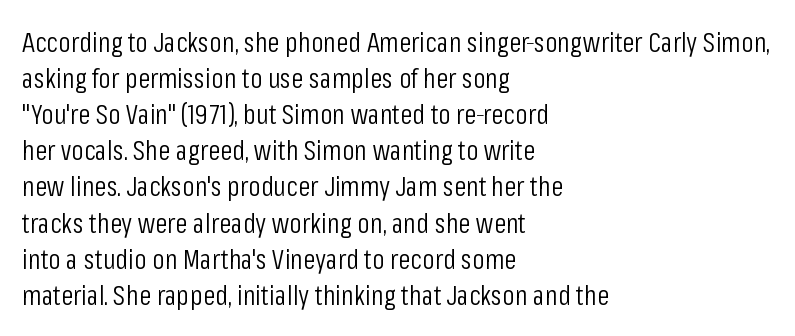
Visually the block forms a straight wall on the left and a jagged coastline on the right. Characters follow at the spacing the type designer built in. Underlining? Definitely not there. Heaviness? Minimal to ordinary, like unemphasized prose. Each letter keeps its own natural width here, so spacing adapts to shape. The typography opts for an upright posture over an oblique one.
